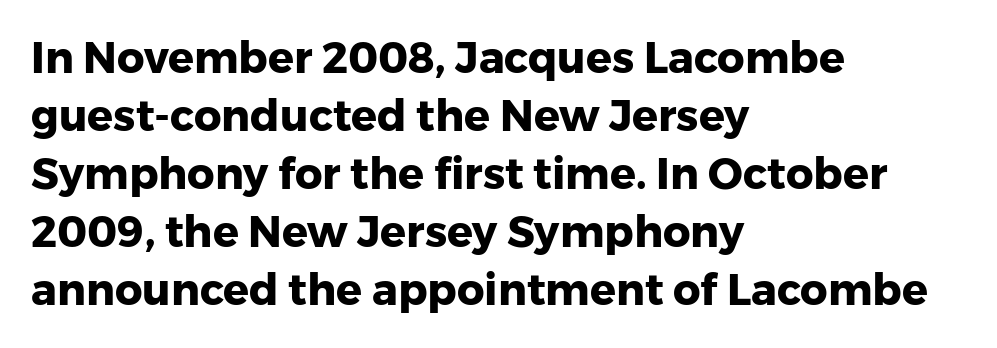
{"serif": "no", "italic": "no", "bold": "yes", "weight": "heavy", "width": "normal", "stroke_contrast": "low", "x_height": "medium", "monospaced": "no", "underline": "no", "align": "left", "line_spacing": "normal", "line_spacing_ratio": 1.35, "letter_spacing": "normal", "letter_spacing_em": 0.0, "glyph_px": 43}
